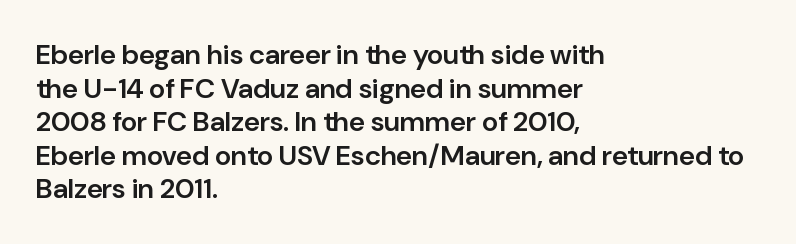
Quick note: underline off. Honestly, the letter spacing is just normal — you wouldn't notice it. The letters stand straight up with perfectly vertical stems. Each glyph is drawn with semibold strokes, heavier than normal yet not fully bold. The typeface chosen for these lines omits serifs. The setting favours the left margin, as ordinary paragraphs usually do.
